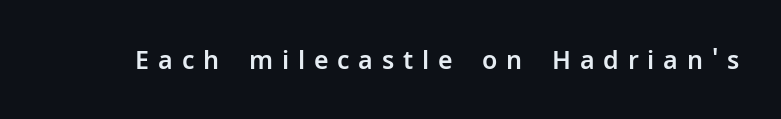
Plain, unruled lines of type. Look at the tracking — it's clearly loosened, letters drifting apart. The lettering holds an erect, upright posture throughout.
